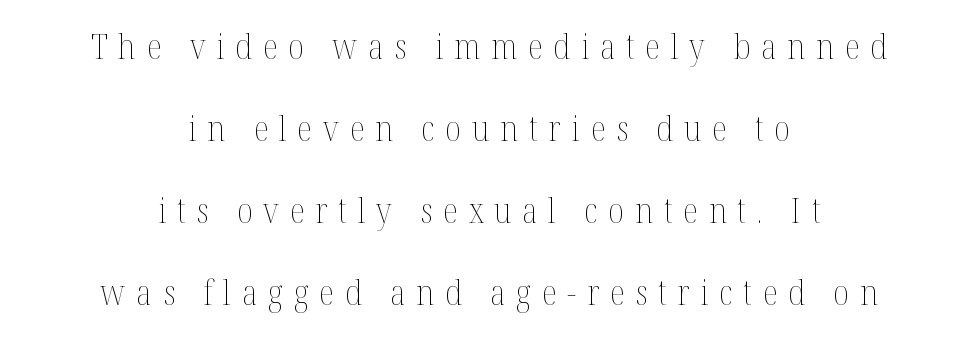
{"italic": "no", "bold": "no", "weight": "thin", "width": "condensed", "stroke_contrast": "medium", "x_height": "medium", "monospaced": "no", "underline": "no", "align": "center", "line_spacing": "loose", "line_spacing_ratio": 2.34, "letter_spacing": "wide", "letter_spacing_em": 0.31, "glyph_px": 35}
